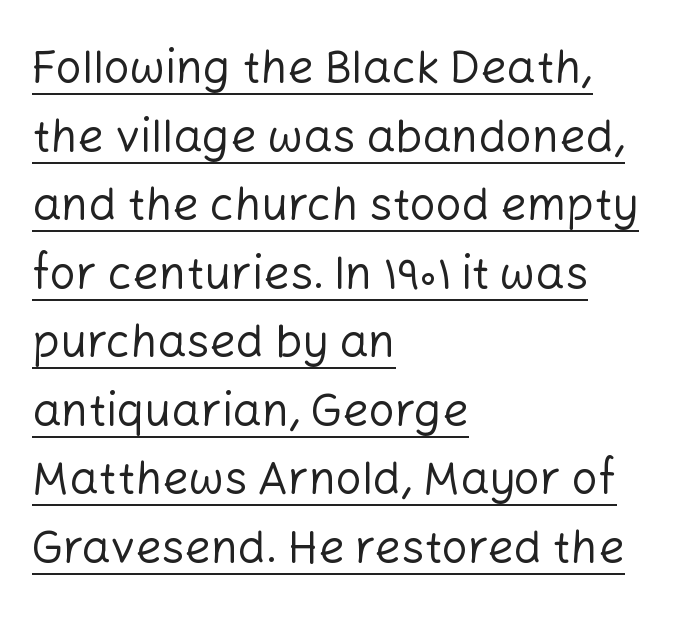
The image shows 46 px regular-weight sans-serif type, upright; set left-aligned, normal line spacing (1.49x), normal letter spacing, underlined; low stroke contrast and a medium x-height.
